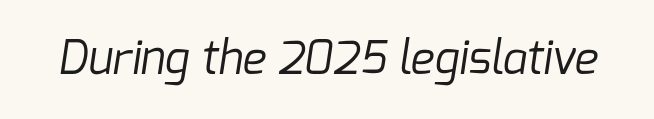
The image shows 45 px regular-weight sans-serif type; set normal letter spacing, not underlined; low stroke contrast and a medium x-height.
